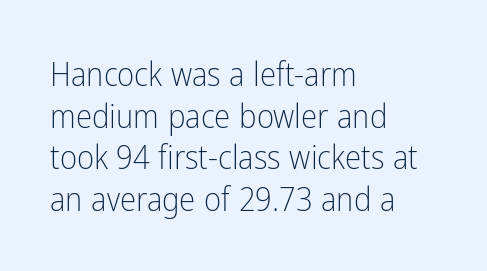
{"serif": "no", "italic": "no", "bold": "no", "weight": "light", "width": "condensed", "stroke_contrast": "low", "x_height": "medium", "monospaced": "no", "underline": "no", "align": "left", "line_spacing": "normal", "line_spacing_ratio": 1.26, "letter_spacing": "normal", "letter_spacing_em": 0.0, "glyph_px": 33}
